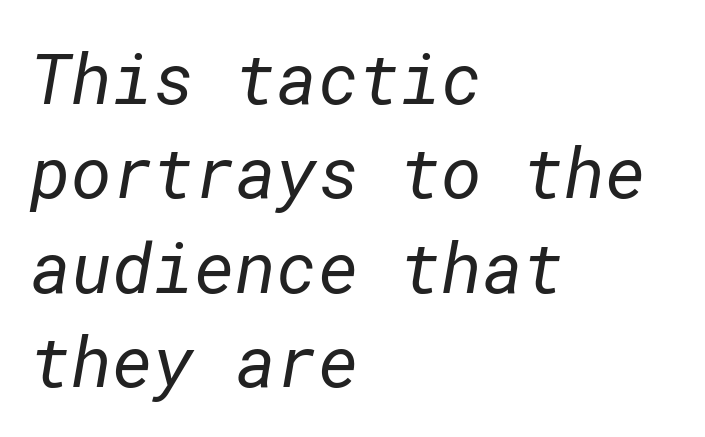
These glyphs show unthickened strokes, regular width or finer. Compared with a centered layout, this one pins lines to the left instead. Is this a sans? Yes — the strokes have no serifs. The baseline area is clear. What's the leading like? Ordinary, nothing unusual. The letters sit at their default tracking, neither squeezed nor spread.
